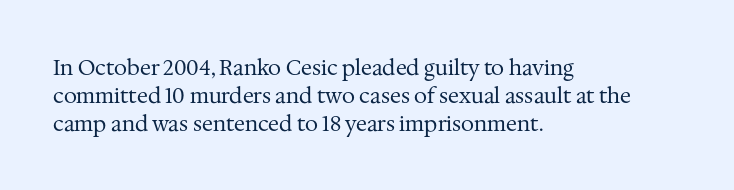
The paragraph has a hard left edge and a soft right edge. Rows of type keep a routine distance in the vertical direction. The letters sit at their default tracking, neither squeezed nor spread. Posture: vertical.
